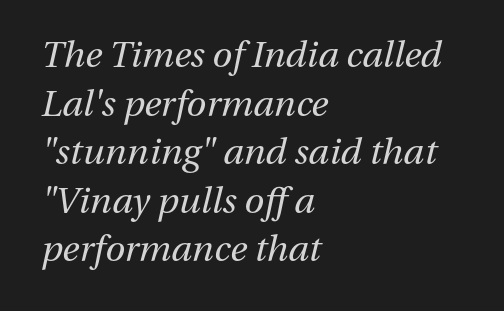
The image shows 36 px regular-weight type, italic (leaning right); set left-aligned, normal line spacing (1.35x), normal letter spacing, not underlined; medium stroke contrast and a medium x-height.
